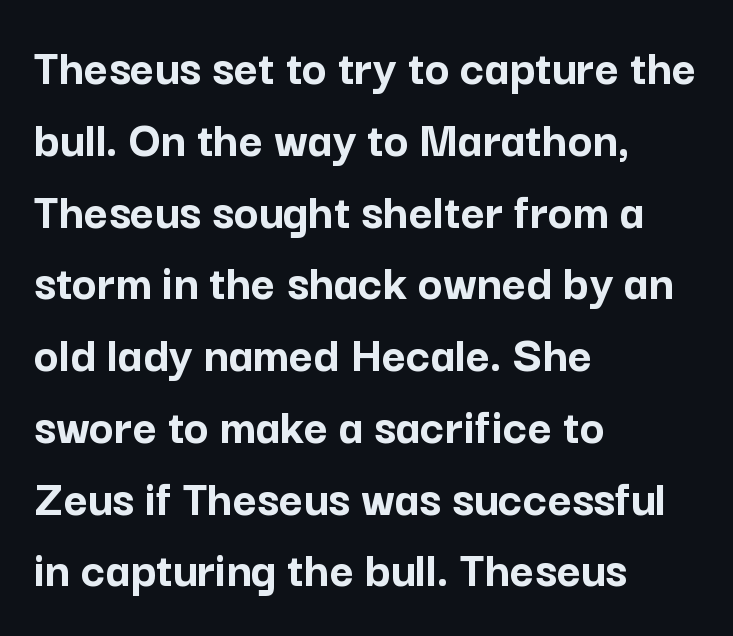
The image shows 52 px semibold sans-serif type, upright; set left-aligned, normal line spacing (1.38x), normal letter spacing, not underlined; low stroke contrast and a medium x-height.
